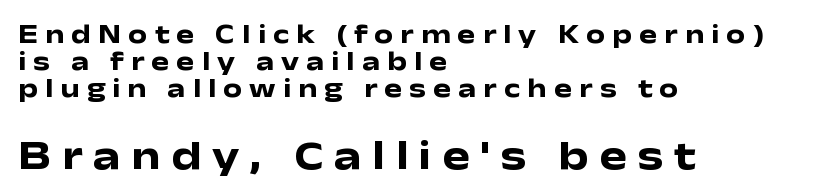
The tracking jumps out immediately: characters are airy and widely separated. A full-strength bold gives these letters their thick strokes. Letters rest on an invisible, unmarked baseline. Note the varied advance widths — an 'i' is clearly narrower than an 'm'. The typesetter chose a ragged-right arrangement here. Does the lettering tilt? It doesn't — this is upright.
